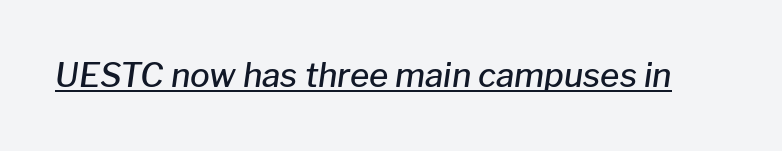
{"italic": "yes", "lean": "right", "slant_degrees": 8, "bold": "semi", "weight": "semibold", "width": "normal", "stroke_contrast": "low", "x_height": "medium", "monospaced": "no", "underline": "yes", "letter_spacing": "normal", "letter_spacing_em": 0.0, "glyph_px": 33}
